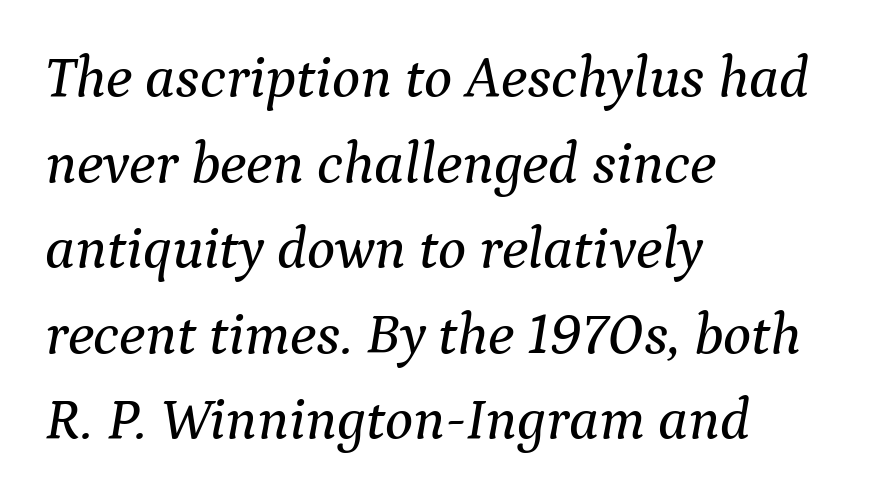
The font's italic variant was chosen for this text. Lines of text with bare space underneath. Students, note that the glyphs here touch the page at normal intervals. Spacing verdict: proportional, widths tailored to each character. Each line starts at the same left margin while the right side varies. The glyphs in this specimen are seriffed.
